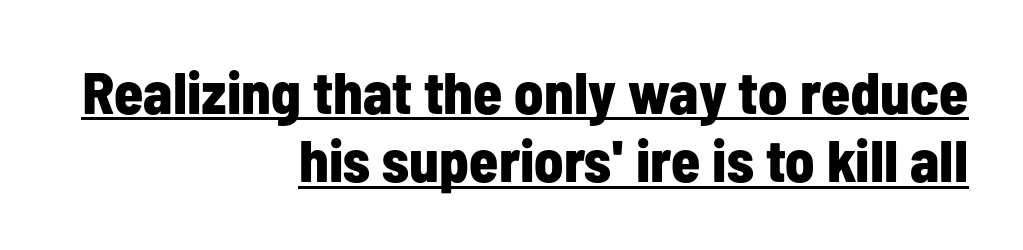
Q: Is the text bold? A: Yes.
Q: Is the text italic (slanted)? A: No, it is upright.
Q: Is the typeface a serif or a sans-serif typeface? A: Sans-serif.
Q: Is the text underlined? A: Yes.
Q: How is the paragraph aligned? A: Right-aligned.
Q: Is the spacing between letters normal or unusually wide? A: Normal.
Q: Width (condensed, normal, or wide)? A: Condensed.
Q: Stroke contrast? A: Low.
Q: x-height? A: Medium.
Q: Monospaced? A: No.
